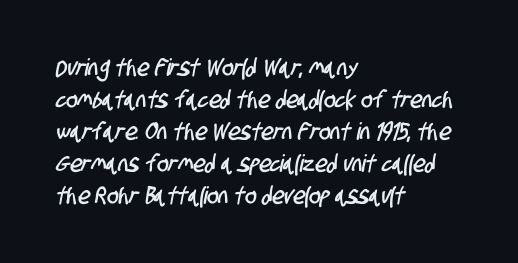
Q: Is the text underlined? A: No.
Q: How is the paragraph aligned? A: Left-aligned.
Q: Is the spacing between letters normal or unusually wide? A: Normal.
Q: Is the spacing between lines tight, normal or loose? A: Normal.
